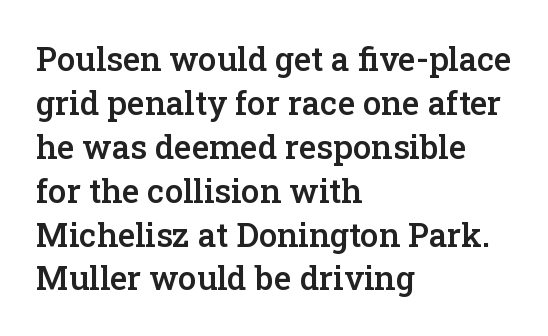
{"serif": "yes", "italic": "no", "bold": "semi", "weight": "semibold", "width": "normal", "stroke_contrast": "low", "x_height": "medium", "monospaced": "no", "underline": "no", "align": "left", "line_spacing": "normal", "line_spacing_ratio": 1.33, "letter_spacing": "normal", "letter_spacing_em": 0.0, "glyph_px": 33}
